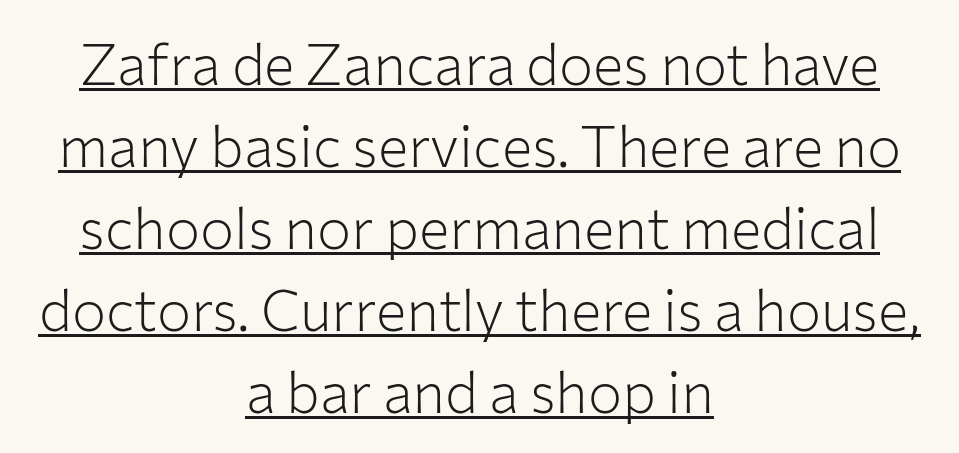
What kind of face is this? One without serifs — a sans. Underlining? Definitely there. Characters remain perfectly vertical along every line. Leading matches the norm, producing a regular column. No heavy texture on the line: the type isn't bold. The letterforms sit shoulder to shoulder at normal distance.
